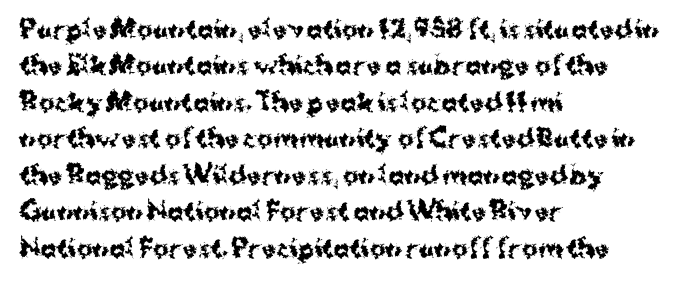
Q: Is the text bold? A: Yes.
Q: Is the text italic (slanted)? A: No, it is upright.
Q: Is the text underlined? A: No.
Q: How is the paragraph aligned? A: Left-aligned.
Q: Is the spacing between letters normal or unusually wide? A: Normal.
Q: Is the spacing between lines tight, normal or loose? A: Normal.
